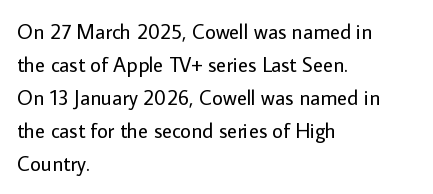
No italicization has been applied; the sample stays upright. This rendering features lettering with no underline. Summary of weight: not heavy and not bold. The typesetter chose a ragged-right arrangement here. The vertical gap from one line to the next is medium.
